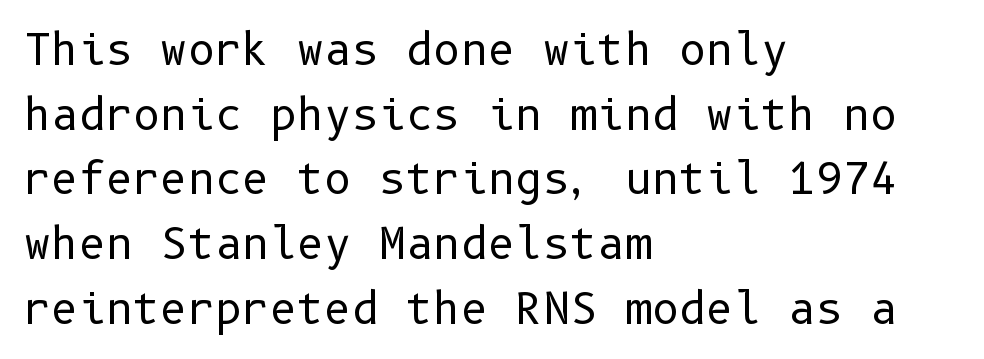
Q: Is the text bold? A: No.
Q: Is the text italic (slanted)? A: No, it is upright.
Q: Is the typeface a serif or a sans-serif typeface? A: Sans-serif.
Q: Is the text underlined? A: No.
Q: How is the paragraph aligned? A: Left-aligned.
Q: Is the spacing between letters normal or unusually wide? A: Normal.
Q: Is the spacing between lines tight, normal or loose? A: Normal.
Q: Width (condensed, normal, or wide)? A: Normal.
Q: Stroke contrast? A: Low.
Q: x-height? A: Medium.
